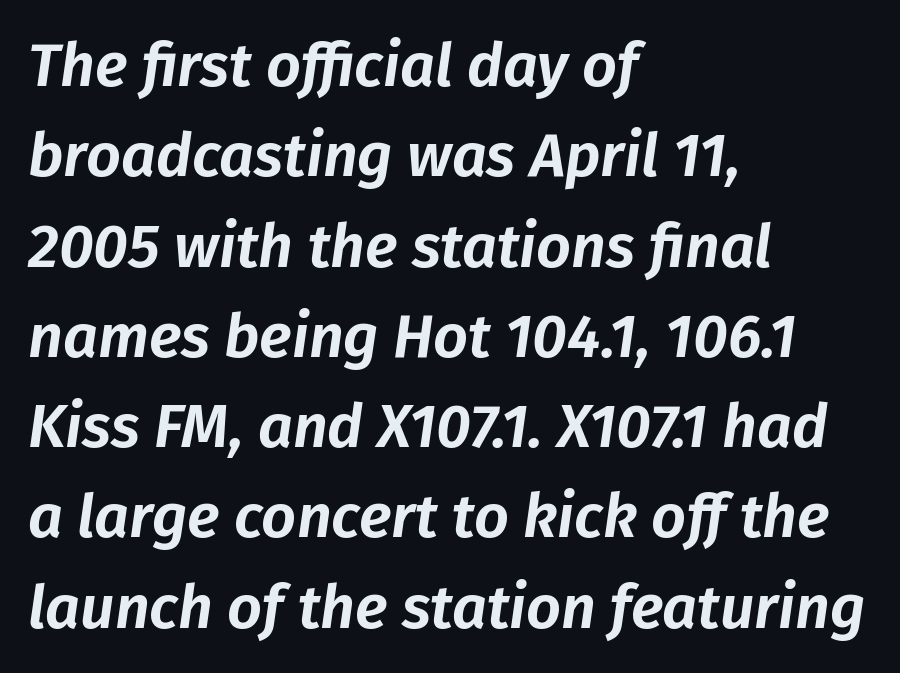
{"italic": "yes", "lean": "right", "slant_degrees": 8, "width": "normal", "stroke_contrast": "low", "x_height": "medium", "monospaced": "no", "underline": "no", "align": "left", "line_spacing": "normal", "line_spacing_ratio": 1.48, "letter_spacing": "normal", "letter_spacing_em": 0.0, "glyph_px": 61}
